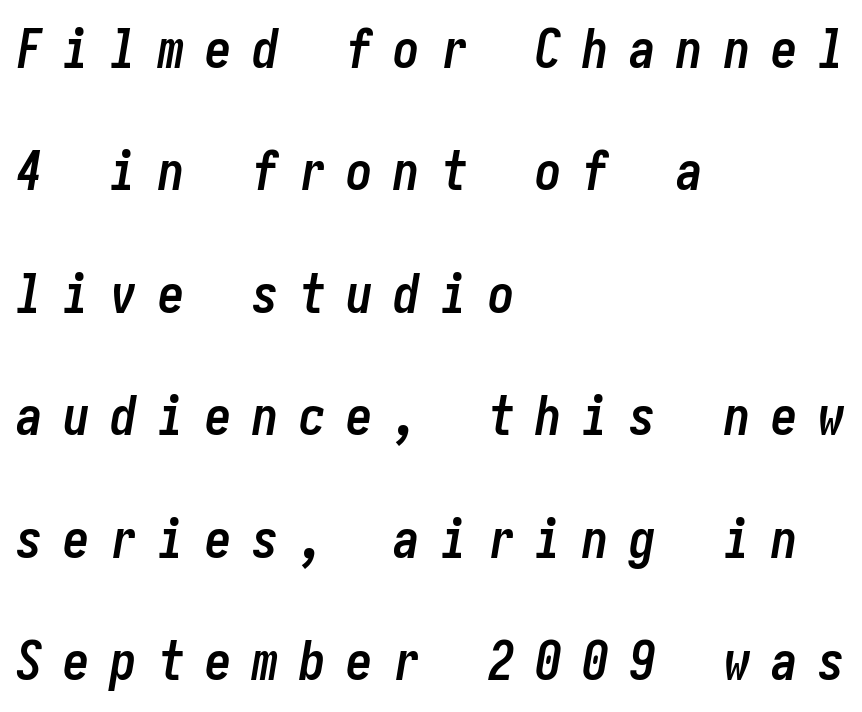
The image shows 53 px semibold, condensed type, italic (leaning right); set left-aligned, loose line spacing (2.31x), unusually wide letter spacing (+0.39 em), not underlined; low stroke contrast and a medium x-height.
